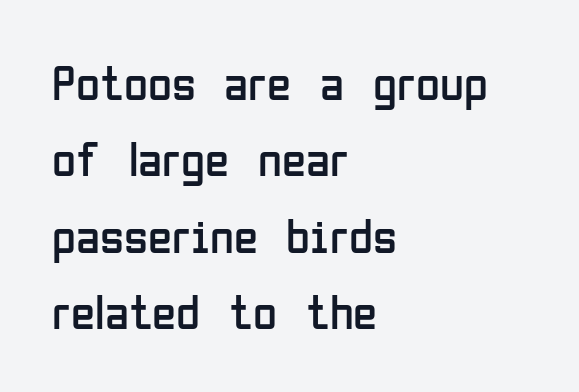
{"serif": "no", "italic": "no", "bold": "no", "weight": "regular", "width": "condensed", "stroke_contrast": "low", "x_height": "medium", "monospaced": "no", "underline": "no", "align": "left", "line_spacing": "normal", "line_spacing_ratio": 1.56, "letter_spacing": "normal", "letter_spacing_em": 0.0, "glyph_px": 49}
